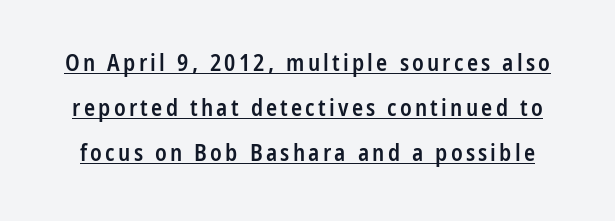
The image shows 23 px text type, upright; set loose line spacing (1.95x), underlined.
